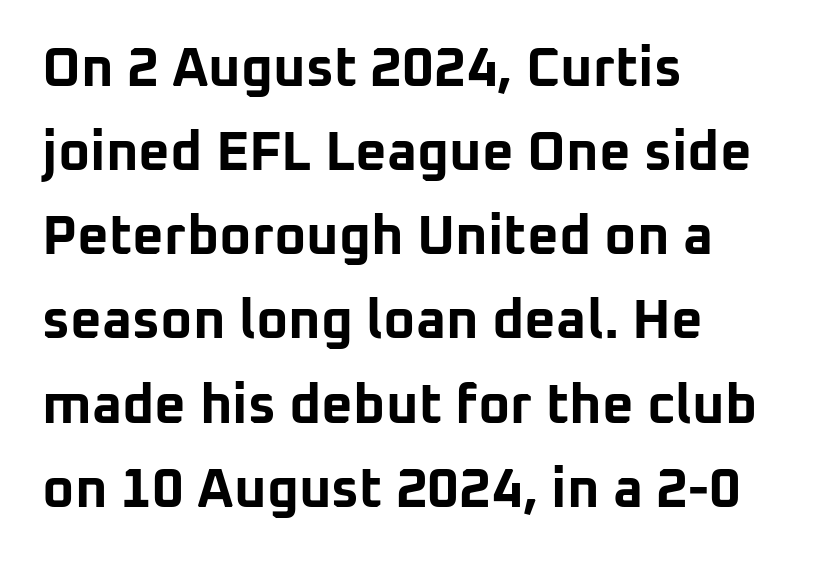
Decoration check: the copy has no underline. A roman cut, with each character standing at attention. You can tell from the bare stems that sans-serif type was used. I'd describe the lettering as bold — thick and assertive. The passage shown stacks its lines at a standard gap.
